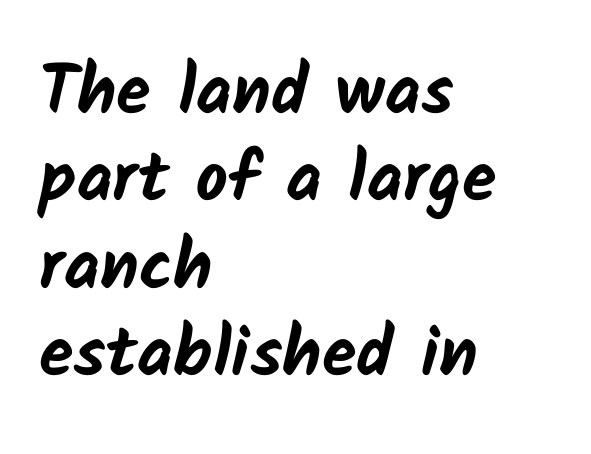
The specimen omits any rule beneath the text block's lines. The rendering shows plain stroke endings on the letterforms — a sans-serif design. How are the letters spaced? Ordinarily, with no added tracking. Honestly, the row spacing looks completely unremarkable.
